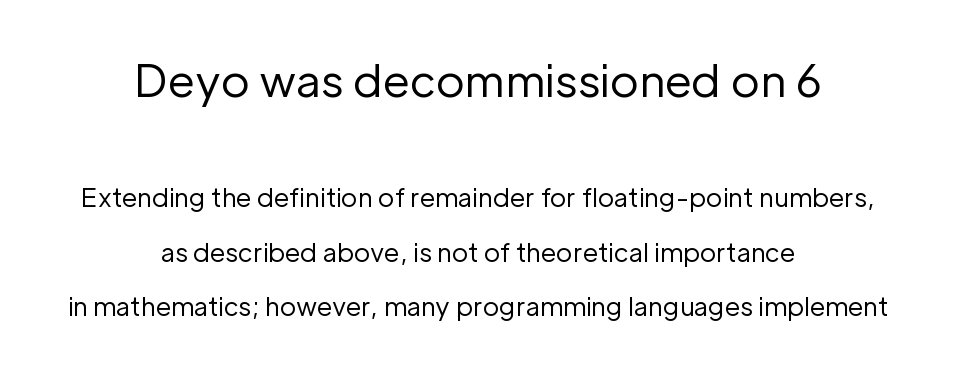
The image shows 44 px regular-weight sans-serif type, upright; set centered, loose line spacing (2.18x), normal letter spacing, not underlined; the first (top) block is 1.76x larger; low stroke contrast and a medium x-height.
